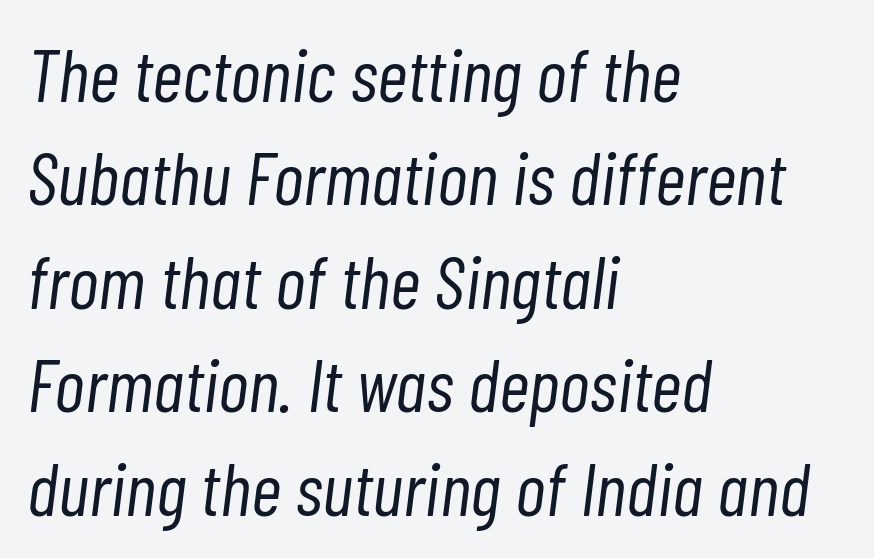
Tracking here is standard; glyphs follow each other at the usual distance. The setting favours the left margin, as ordinary paragraphs usually do. The letters advance in unequal steps, a hallmark of proportional type. The axis of the letterforms is tilted away from vertical. The words here are not underlined.
